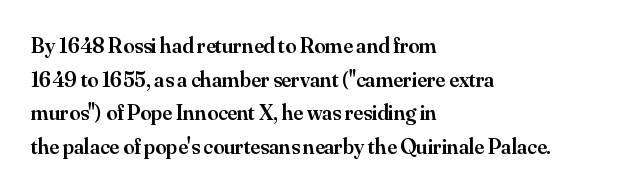
The image shows 22 px text type, upright; set left-aligned, normal line spacing (1.53x), normal letter spacing, not underlined.
